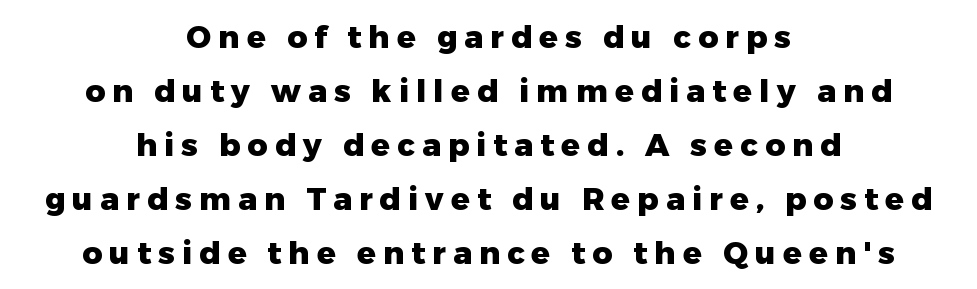
The image shows 31 px heavy sans-serif type, upright; set centered, line spacing 1.74x, unusually wide letter spacing (+0.23 em), not underlined; low stroke contrast and a medium x-height.
